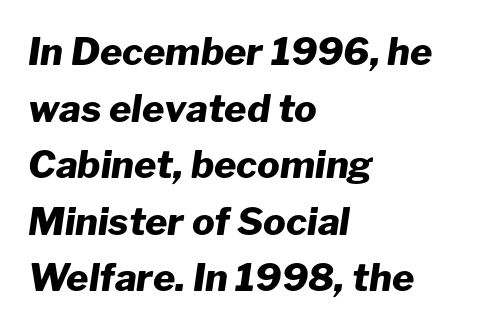
{"italic": "yes", "lean": "right", "slant_degrees": 8, "bold": "yes", "weight": "heavy", "width": "normal", "stroke_contrast": "low", "x_height": "medium", "monospaced": "no", "underline": "no", "align": "left", "line_spacing": "normal", "line_spacing_ratio": 1.49, "letter_spacing": "normal", "letter_spacing_em": 0.0, "glyph_px": 38}
